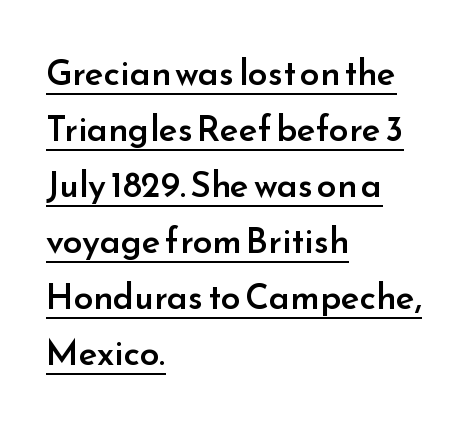
Regular leading. Casual observation: everything's shoved over to the left. A semibold gives these letters moderate extra thickness, short of bold. Nobody touched the tracking dial on this one. Serif or sans? Sans — the stroke terminals are bare.
